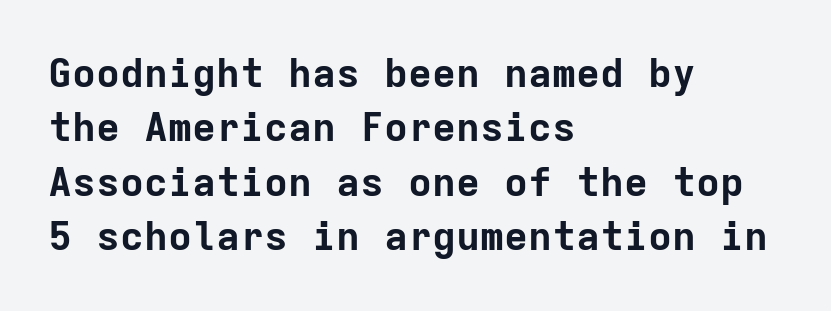
This block has exactly the height ordinary leading produces. The strokes are fattened all the way to bold. Descenders hang freely into open space. The letters carry no serifs — their stems end cleanly without finishing strokes. Nothing unusual about the tracking: characters are spaced as the font intends.
